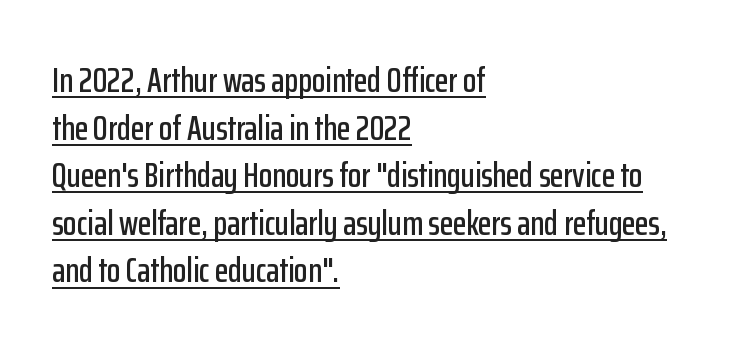
The image shows 35 px condensed sans-serif type, upright; set left-aligned, normal line spacing (1.36x), normal letter spacing, underlined; low stroke contrast and a medium x-height.
